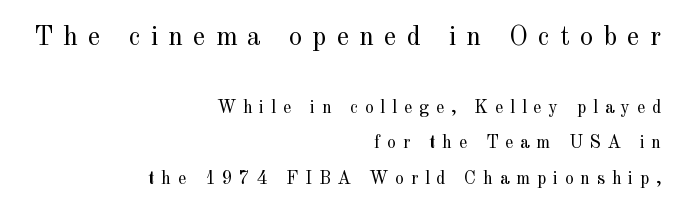
{"italic": "no", "bold": "no", "underline": "no", "align": "right", "line_spacing": "loose", "line_spacing_ratio": 1.97, "letter_spacing": "wide", "letter_spacing_em": 0.38, "larger_block": "first", "size_ratio": 1.5, "glyph_px": 27}
